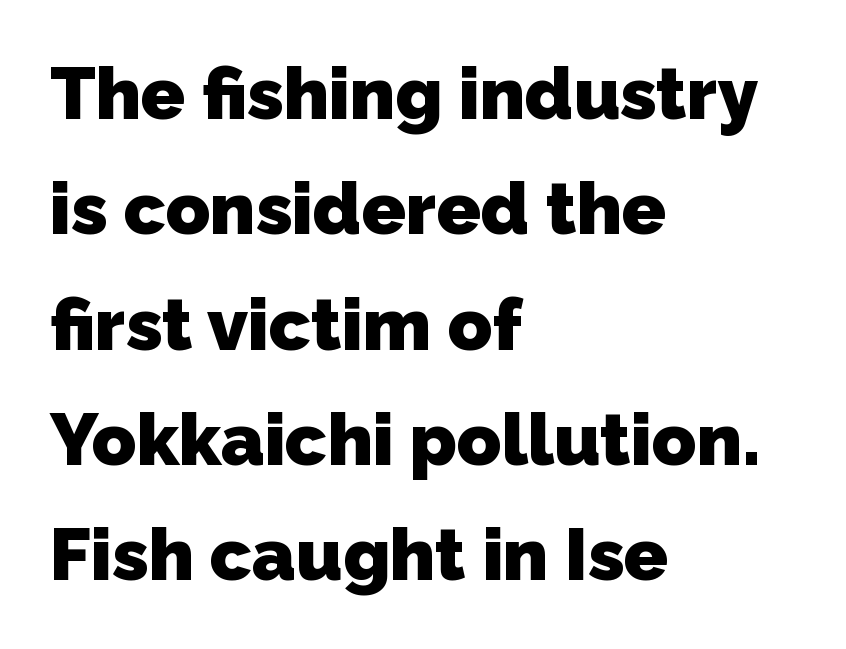
{"serif": "no", "bold": "yes", "weight": "heavy", "width": "normal", "stroke_contrast": "low", "x_height": "medium", "monospaced": "no", "underline": "no", "align": "left", "line_spacing": "normal", "line_spacing_ratio": 1.58, "letter_spacing": "normal", "letter_spacing_em": 0.0, "glyph_px": 73}
